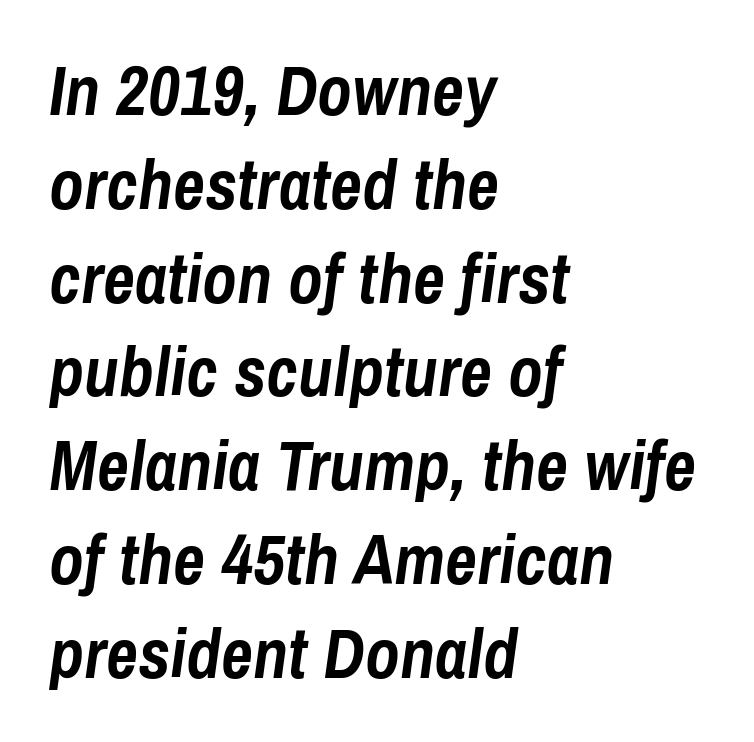
Students, this is bold: see how much ink each stroke carries. Designer's note — italics engaged. These lines are rendered in a variable-pitch font. The passage shown is not underscored anywhere. Evenly set lines give the paragraph a standard silhouette. Is the letter spacing exaggerated? No — it looks like the ordinary default.
